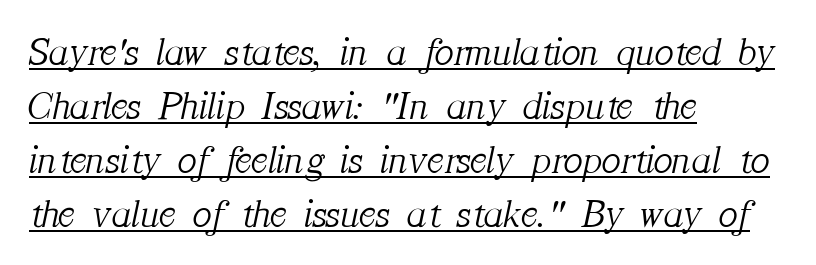
Vertically, the passage feels balanced, rows spaced as you'd expect. Standard letterfit; no display-style spreading of the glyphs. Every word sits above its own underline. Summary of weight: not heavy and not bold.
